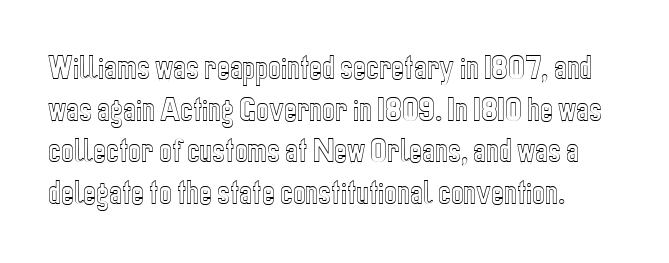
The image shows 27 px text type, upright; set normal line spacing (1.54x), normal letter spacing, not underlined.
